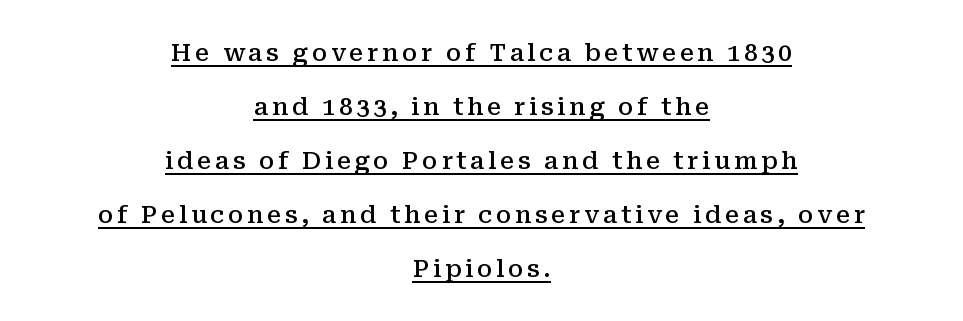
{"italic": "no", "bold": "semi", "underline": "yes", "align": "center", "line_spacing": "loose", "line_spacing_ratio": 2.25, "glyph_px": 24}
